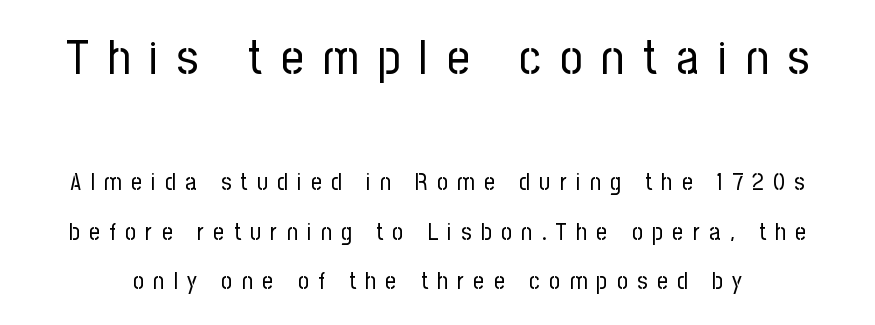
The image shows 49 px regular-weight, condensed sans-serif type, upright; set loose line spacing (2.06x), unusually wide letter spacing (+0.39 em), not underlined; the first (top) block is 2.04x larger; low stroke contrast and a medium x-height.
